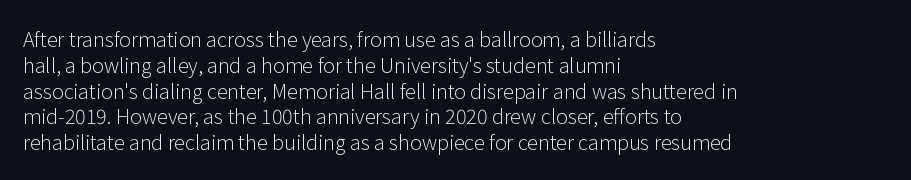
{"italic": "no", "bold": "no", "underline": "no", "align": "left", "line_spacing": "normal", "line_spacing_ratio": 1.29, "letter_spacing": "normal", "letter_spacing_em": 0.0, "glyph_px": 20}
